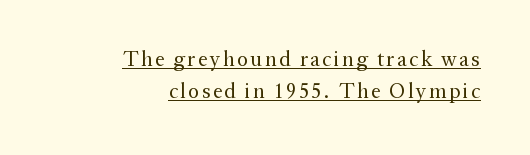
Reading down the column, the eye jumps a familiar distance to each next line. Is the type heavy? It reads as light-to-regular instead. The compositor pushed each line to the right boundary. A typesetter would mark this as roman, not italic. Looks like someone drew a line under every word here.
